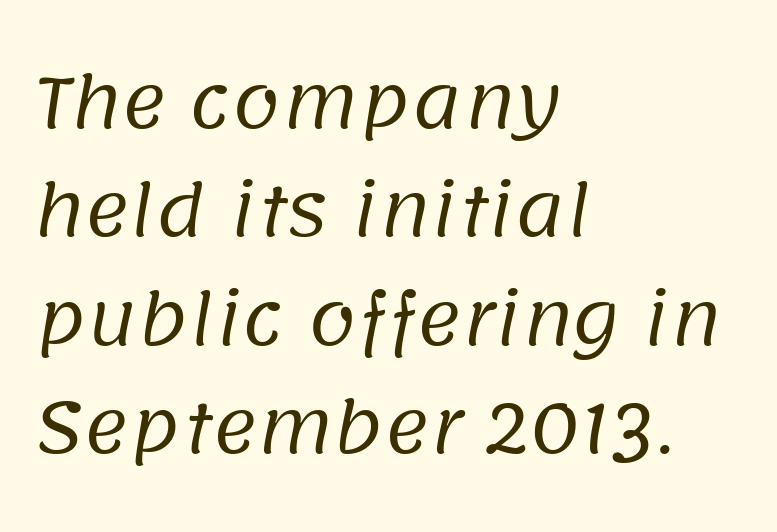
The image shows 69 px regular-weight sans-serif type; set left-aligned, normal line spacing (1.57x), normal letter spacing, not underlined; low stroke contrast and a large x-height.
